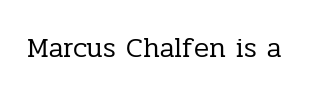
A typesetter would call this proportional, since set widths differ per character. This is roman type, the default non-slanted kind. The rendering keeps characters at their native spacing. Clear beneath every line of the passage. Old-style or modern, the face here clearly has serifs. Stems and bowls with no extra thickness — not bold.
